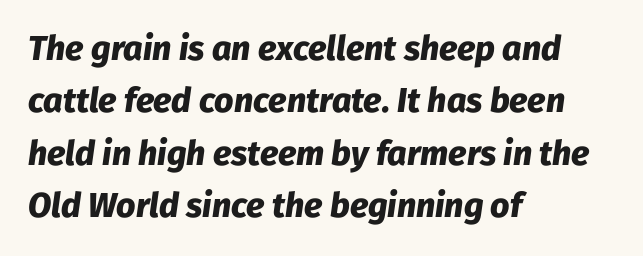
Q: Is the text bold? A: Yes.
Q: Is the text italic (slanted)? A: Yes, it leans right by about 8 degrees.
Q: Is the text underlined? A: No.
Q: How is the paragraph aligned? A: Left-aligned.
Q: Is the spacing between letters normal or unusually wide? A: Normal.
Q: Is the spacing between lines tight, normal or loose? A: Normal.
Q: Width (condensed, normal, or wide)? A: Normal.
Q: Stroke contrast? A: Low.
Q: x-height? A: Medium.
Q: Monospaced? A: No.
